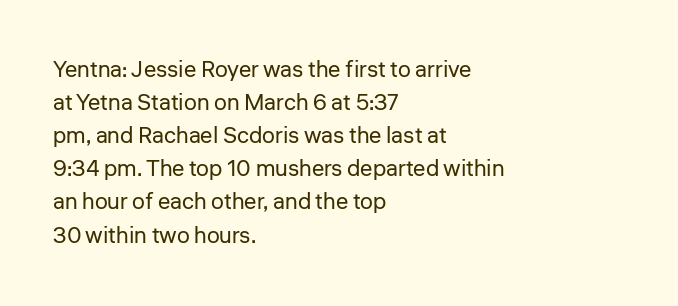
The image shows 23 px text type, upright; set left-aligned, normal line spacing (1.44x), normal letter spacing, not underlined.
